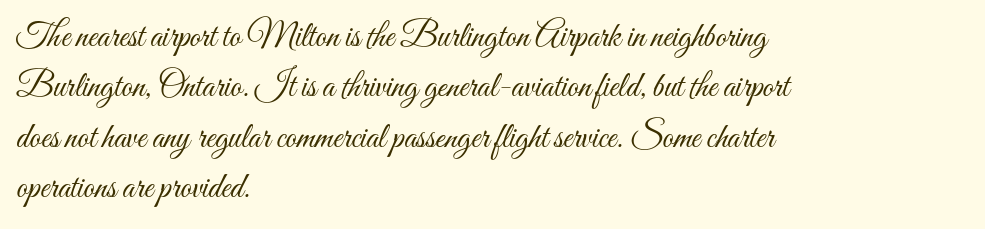
The image shows 35 px light, condensed type; set left-aligned, normal line spacing (1.44x), normal letter spacing, not underlined; medium stroke contrast and a small x-height.
